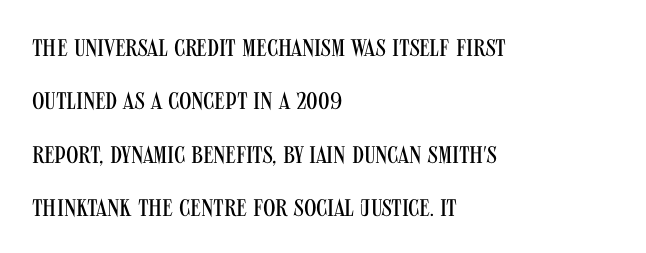
Notice how the stems are strictly vertical — no italics here. Think standard paragraph weight, or any step lighter than that. In terms of letterspacing, this is plain default setting. The gap between lines stays unmarked. The leading is generous, giving the passage an open texture.
